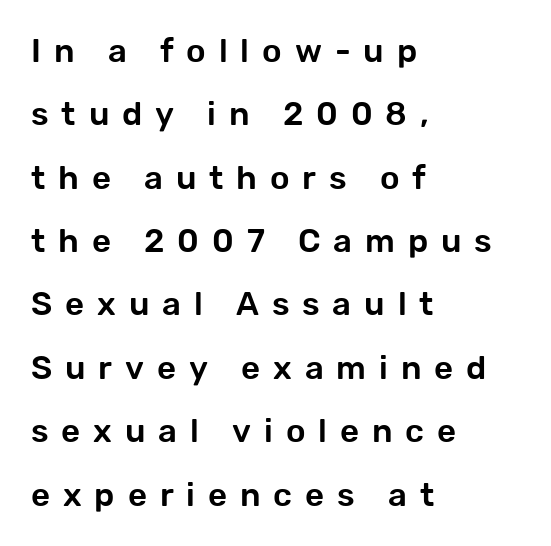
{"serif": "no", "italic": "no", "width": "normal", "stroke_contrast": "low", "x_height": "medium", "monospaced": "no", "underline": "no", "align": "left", "line_spacing": "loose", "line_spacing_ratio": 1.92, "letter_spacing": "wide", "letter_spacing_em": 0.39, "glyph_px": 33}
